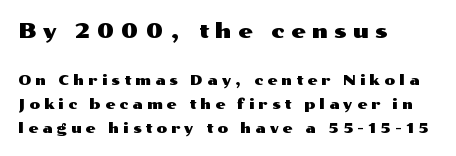
Q: Is the text italic (slanted)? A: No, it is upright.
Q: Is the text underlined? A: No.
Q: How is the paragraph aligned? A: Left-aligned.
Q: Is the spacing between letters normal or unusually wide? A: Unusually wide.
Q: Which block of text is set in a larger size, the first (top) or the second (bottom)? A: The first (top) one.
